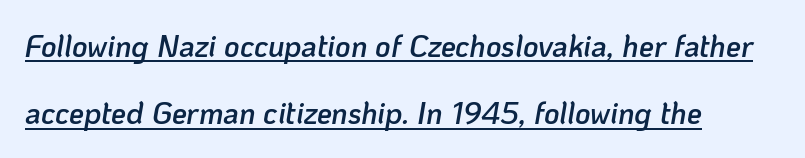
{"italic": "yes", "lean": "right", "slant_degrees": 10, "bold": "semi", "weight": "semibold", "width": "normal", "stroke_contrast": "low", "x_height": "medium", "monospaced": "no", "underline": "yes", "align": "left", "line_spacing": "loose", "line_spacing_ratio": 2.24, "letter_spacing": "normal", "letter_spacing_em": 0.0, "glyph_px": 30}
